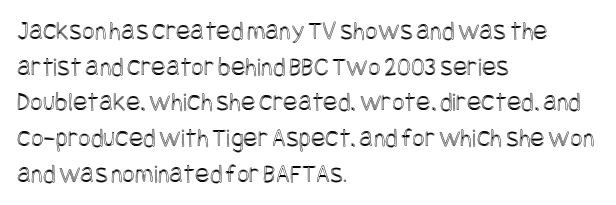
Line spacing here is normal. In terms of posture, this sample is upright. A bare baseline throughout the passage. Does the copy run flush right? No — it runs flush left. You could call the tracking neutral — neither tight nor loose.
